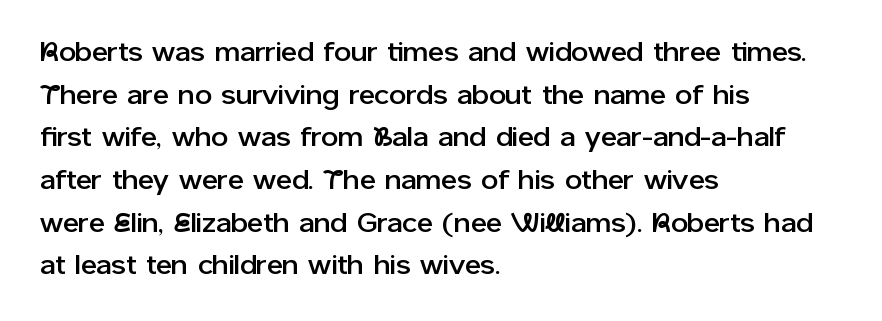
The image shows 27 px text type, upright; set left-aligned, normal line spacing (1.58x), normal letter spacing, not underlined.
